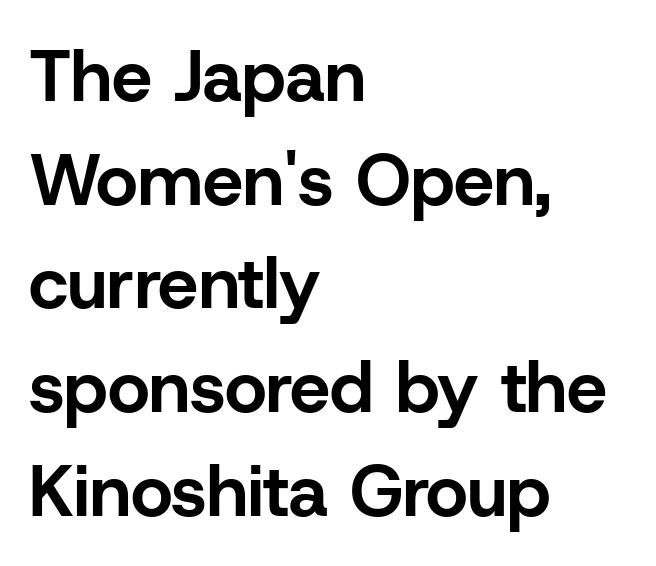
The image shows 72 px bold sans-serif type, upright; set left-aligned, normal line spacing (1.44x), normal letter spacing, not underlined; low stroke contrast and a medium x-height.
